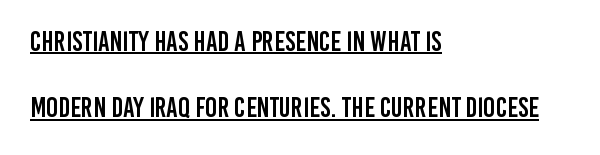
Q: Is the text italic (slanted)? A: No, it is upright.
Q: Is the typeface a serif or a sans-serif typeface? A: Sans-serif.
Q: Is the text underlined? A: Yes.
Q: How is the paragraph aligned? A: Left-aligned.
Q: Is the spacing between letters normal or unusually wide? A: Normal.
Q: Is the spacing between lines tight, normal or loose? A: Loose.
Q: Width (condensed, normal, or wide)? A: Condensed.
Q: Stroke contrast? A: Low.
Q: x-height? A: Large.
Q: Monospaced? A: No.
